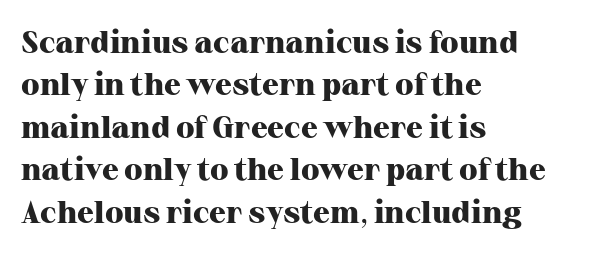
The image shows 31 px heavy serif type, upright; set left-aligned, normal line spacing (1.37x), normal letter spacing, not underlined; high stroke contrast and a medium x-height.
